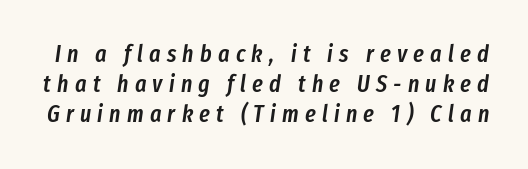
Q: Is the text bold? A: Semi-bold.
Q: Is the text italic (slanted)? A: Yes, it leans right by about 8 degrees.
Q: Is the text underlined? A: No.
Q: Is the spacing between letters normal or unusually wide? A: Unusually wide.
Q: Is the spacing between lines tight, normal or loose? A: Normal.
